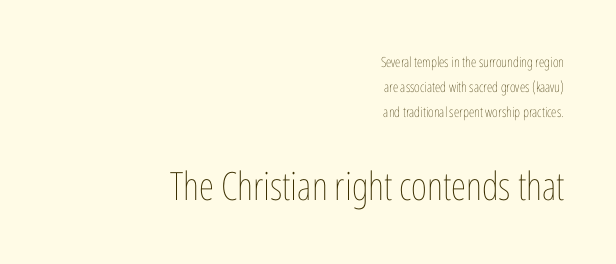
The image shows 39 px thin, condensed type, upright; set right-aligned, line spacing 1.77x, normal letter spacing, not underlined; the second (bottom) block is 2.79x larger; low stroke contrast and a medium x-height.
